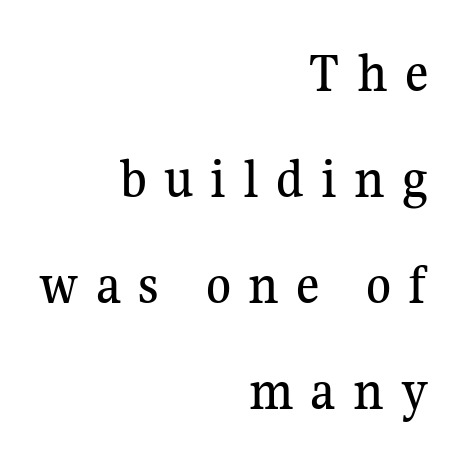
{"serif": "yes", "italic": "no", "width": "normal", "stroke_contrast": "medium", "x_height": "medium", "monospaced": "no", "underline": "no", "align": "right", "line_spacing_ratio": 1.86, "letter_spacing": "wide", "letter_spacing_em": 0.3, "glyph_px": 57}
